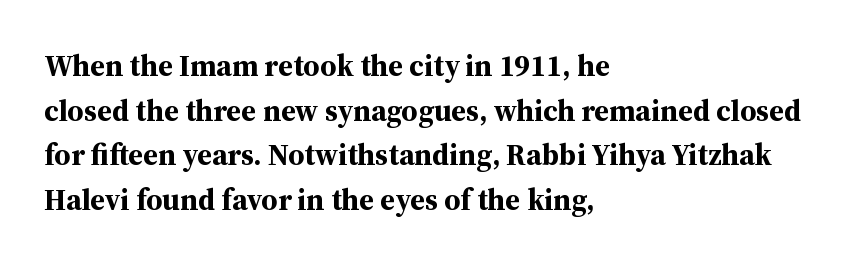
The image shows 30 px bold serif type, upright; set left-aligned, normal line spacing (1.49x), normal letter spacing, not underlined; medium stroke contrast and a medium x-height.
